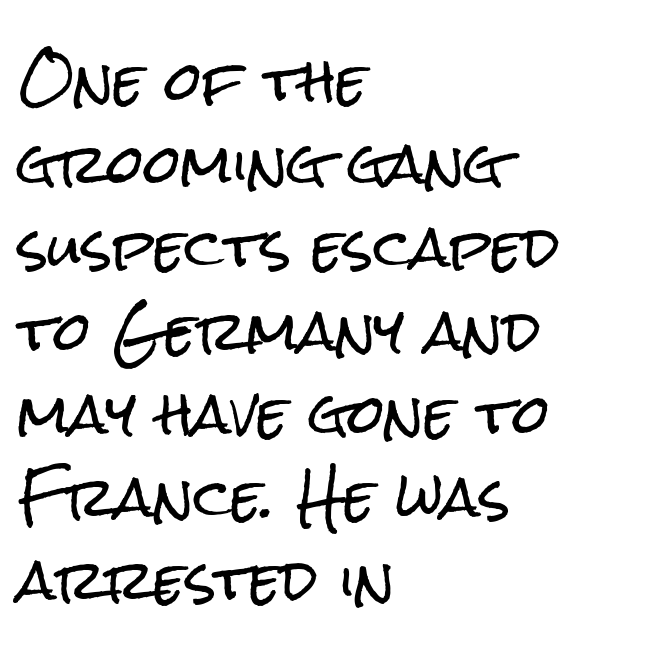
Q: Is the text italic (slanted)? A: No, it is upright.
Q: Is the typeface a serif or a sans-serif typeface? A: Sans-serif.
Q: Is the text underlined? A: No.
Q: How is the paragraph aligned? A: Left-aligned.
Q: Is the spacing between letters normal or unusually wide? A: Normal.
Q: Is the spacing between lines tight, normal or loose? A: Normal.
Q: Width (condensed, normal, or wide)? A: Condensed.
Q: Stroke contrast? A: Low.
Q: x-height? A: Medium.
Q: Monospaced? A: No.
